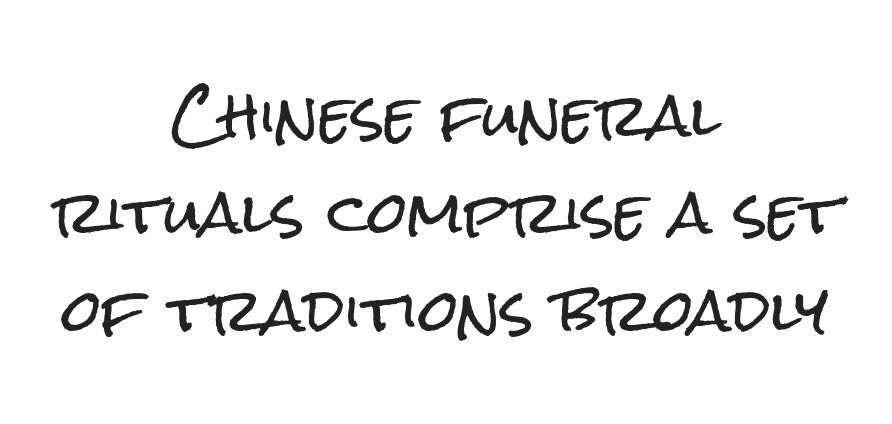
The image shows 57 px condensed sans-serif type, upright; set centered, line spacing 1.71x, normal letter spacing, not underlined; low stroke contrast and a medium x-height.
